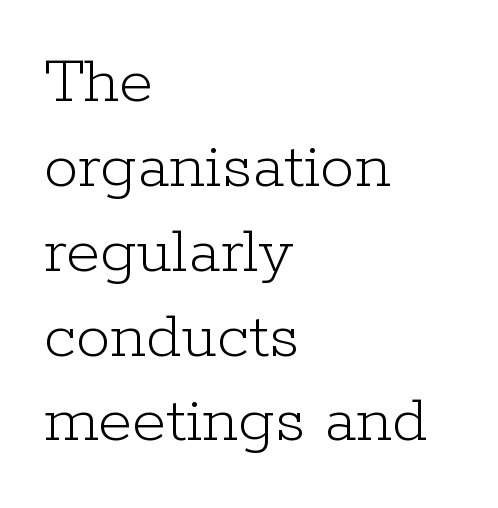
On a weight scale, this lands at 450 or below. Character widths vary here, with narrow letters taking less room than wide ones. Short and long lines alike share a common starting point at left. Italic: no, the glyphs are upright roman. This sample uses plain, unmodified letter spacing. Examine the stroke ends and you'll spot serifs.
